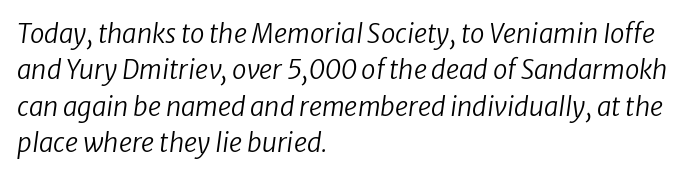
Q: Is the text bold? A: No.
Q: Is the text italic (slanted)? A: Yes, it leans right by about 8 degrees.
Q: Is the text underlined? A: No.
Q: How is the paragraph aligned? A: Left-aligned.
Q: Is the spacing between letters normal or unusually wide? A: Normal.
Q: Is the spacing between lines tight, normal or loose? A: Normal.
